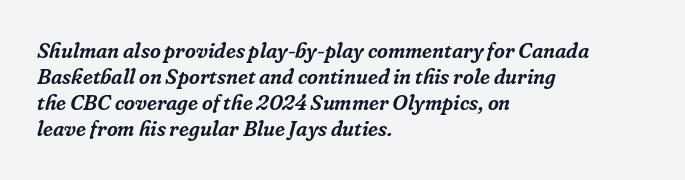
{"italic": "yes", "lean": "right", "slant_degrees": 16, "underline": "no", "align": "left", "line_spacing_ratio": 1.24, "letter_spacing": "normal", "letter_spacing_em": 0.0, "glyph_px": 21}
